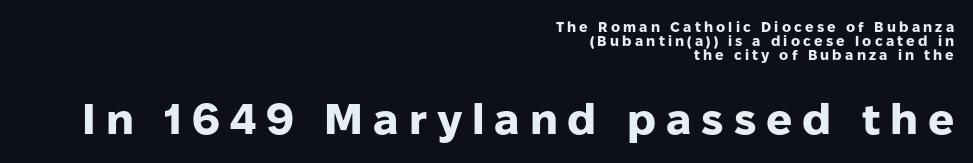
The image shows 43 px heavy sans-serif type, upright; set right-aligned, tight line spacing (1.0x), unusually wide letter spacing (+0.23 em), not underlined; the second (bottom) block is 3.07x larger; low stroke contrast and a medium x-height.
